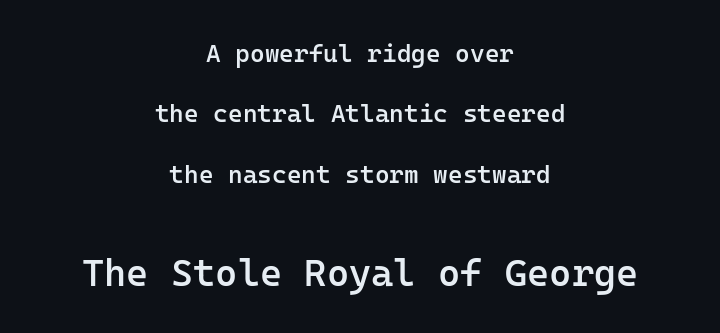
Q: Is the text bold? A: Semi-bold.
Q: Is the text italic (slanted)? A: No, it is upright.
Q: Is the typeface a serif or a sans-serif typeface? A: Sans-serif.
Q: Is the text underlined? A: No.
Q: How is the paragraph aligned? A: Centered.
Q: Is the spacing between letters normal or unusually wide? A: Normal.
Q: Is the spacing between lines tight, normal or loose? A: Loose.
Q: Which block of text is set in a larger size, the first (top) or the second (bottom)? A: The second (bottom) one.
Q: Width (condensed, normal, or wide)? A: Normal.
Q: Stroke contrast? A: Low.
Q: x-height? A: Medium.
Q: Monospaced? A: Yes.
